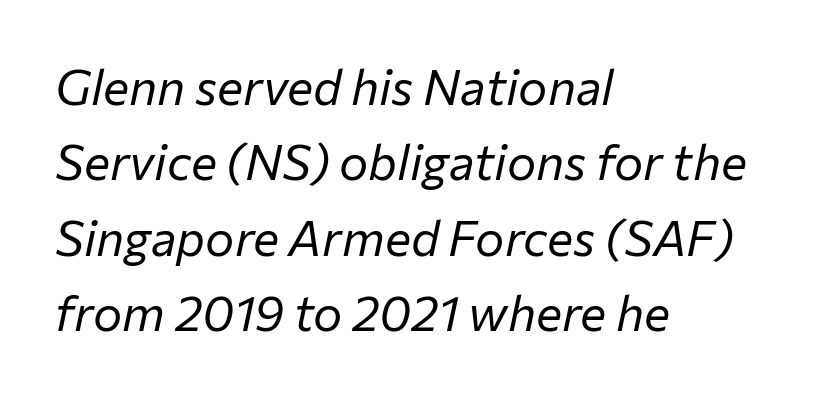
Q: Is the text bold? A: No.
Q: Is the text italic (slanted)? A: Yes, it leans right by about 12 degrees.
Q: Is the text underlined? A: No.
Q: How is the paragraph aligned? A: Left-aligned.
Q: Is the spacing between letters normal or unusually wide? A: Normal.
Q: Is the spacing between lines tight, normal or loose? A: Normal.
Q: Width (condensed, normal, or wide)? A: Normal.
Q: Stroke contrast? A: Low.
Q: x-height? A: Medium.
Q: Monospaced? A: No.
